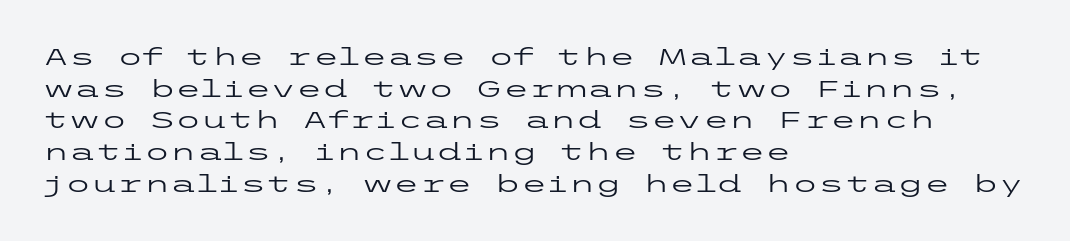
{"italic": "no", "bold": "no", "underline": "no", "align": "left", "line_spacing": "normal", "line_spacing_ratio": 1.32, "letter_spacing": "normal", "letter_spacing_em": 0.0, "glyph_px": 24}
